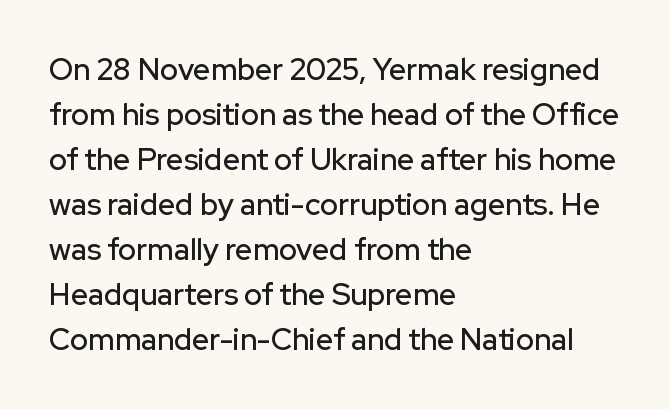
The specimen omits any rule beneath the text block's lines. The setting favours the left margin, as ordinary paragraphs usually do. How would I describe the line gaps? Plain and ordinary. The face used here is rendered with its standard letterfit.
